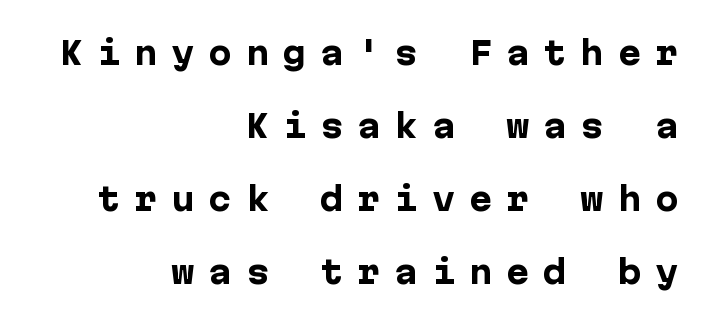
The image shows 31 px heavy sans-serif type, upright; set right-aligned, loose line spacing (2.36x), unusually wide letter spacing (+0.45 em), not underlined; low stroke contrast and a medium x-height.
